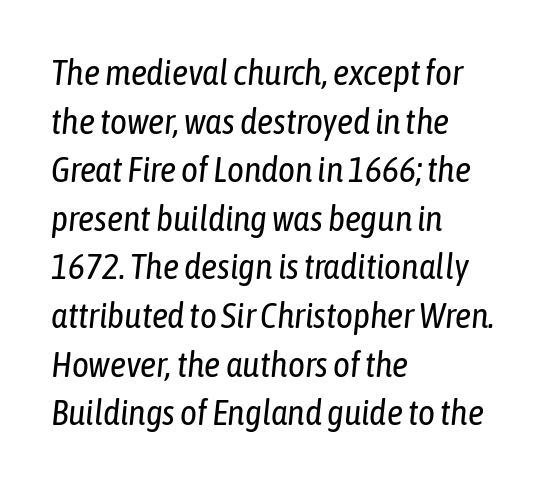
Q: Is the text bold? A: No.
Q: Is the text italic (slanted)? A: Yes, it leans right by about 6 degrees.
Q: Is the text underlined? A: No.
Q: How is the paragraph aligned? A: Left-aligned.
Q: Is the spacing between letters normal or unusually wide? A: Normal.
Q: Is the spacing between lines tight, normal or loose? A: Normal.
Q: Width (condensed, normal, or wide)? A: Condensed.
Q: Stroke contrast? A: Low.
Q: x-height? A: Medium.
Q: Monospaced? A: No.
